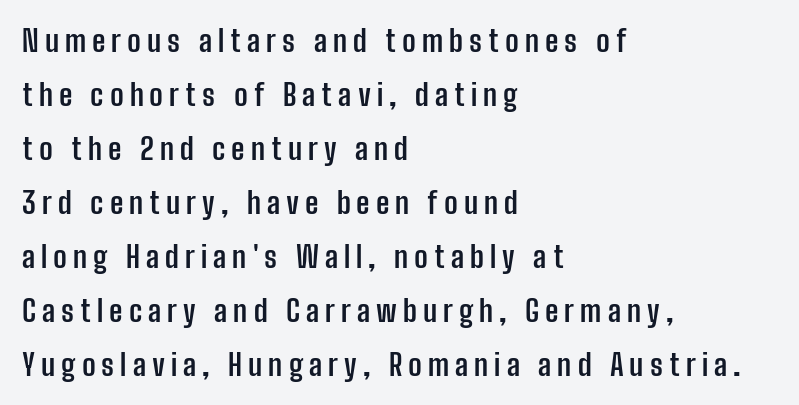
{"serif": "no", "italic": "no", "bold": "yes", "weight": "semibold", "width": "condensed", "stroke_contrast": "low", "x_height": "medium", "monospaced": "no", "underline": "no", "align": "left", "line_spacing_ratio": 1.8, "letter_spacing": "wide", "letter_spacing_em": 0.2, "glyph_px": 30}
